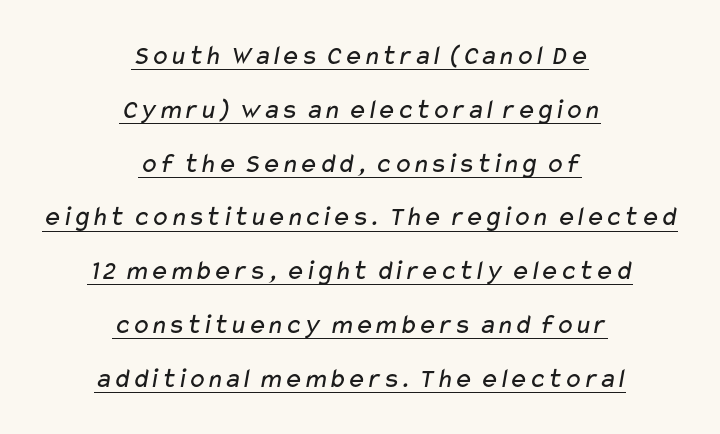
Q: Is the text bold? A: No.
Q: Is the typeface a serif or a sans-serif typeface? A: Sans-serif.
Q: Is the text underlined? A: Yes.
Q: How is the paragraph aligned? A: Centered.
Q: Is the spacing between letters normal or unusually wide? A: Normal.
Q: Is the spacing between lines tight, normal or loose? A: Loose.
Q: Width (condensed, normal, or wide)? A: Wide.
Q: Stroke contrast? A: Low.
Q: x-height? A: Medium.
Q: Monospaced? A: No.
